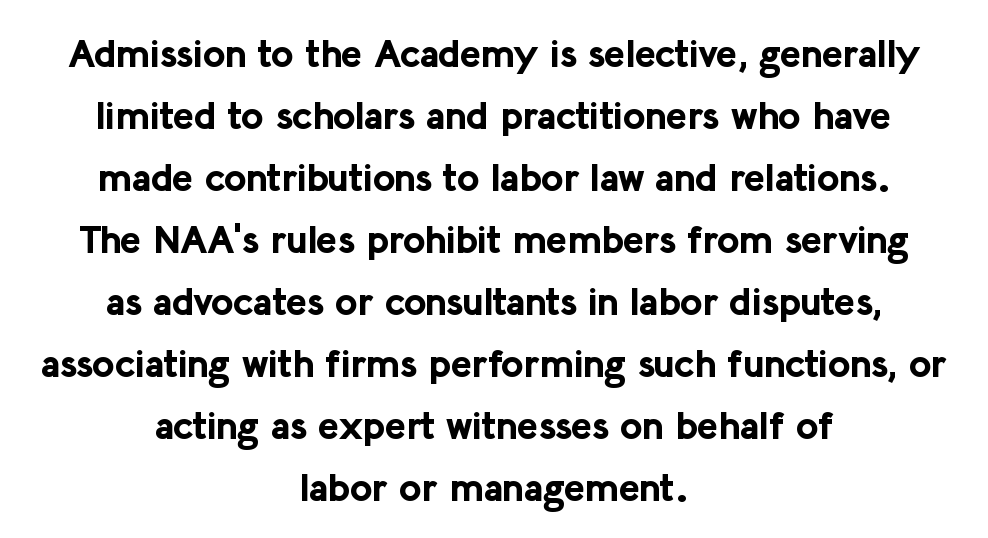
The image shows 39 px bold sans-serif type, upright; set centered, normal line spacing (1.59x), normal letter spacing, not underlined; low stroke contrast and a medium x-height.
